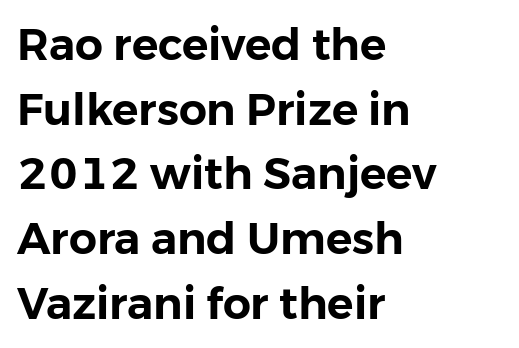
The image shows 44 px sans-serif type, upright; set left-aligned, normal line spacing (1.47x), normal letter spacing, not underlined; low stroke contrast and a medium x-height.
